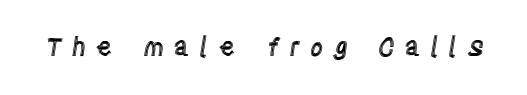
{"underline": "no", "letter_spacing": "wide", "letter_spacing_em": 0.39, "glyph_px": 25}
